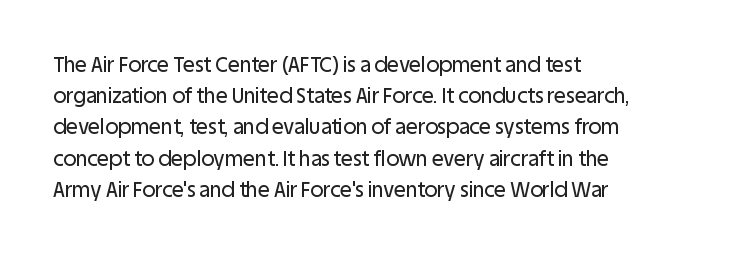
The image shows 20 px text type, upright; set left-aligned, normal line spacing (1.56x), normal letter spacing, not underlined.
